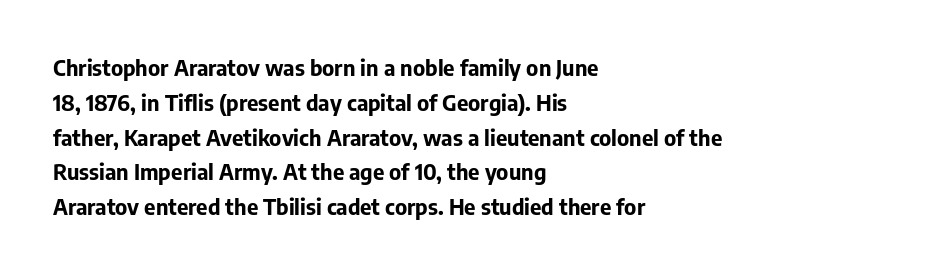
{"italic": "no", "bold": "yes", "underline": "no", "align": "left", "line_spacing": "normal", "line_spacing_ratio": 1.58, "letter_spacing": "normal", "letter_spacing_em": 0.0, "glyph_px": 22}
